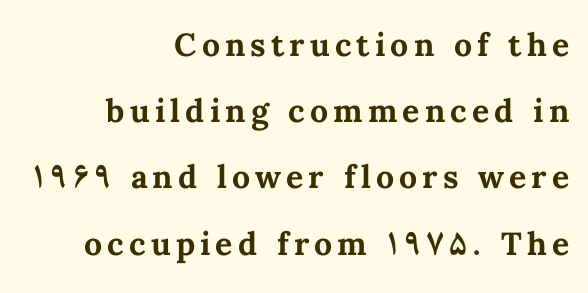
Q: Is the text bold? A: Yes.
Q: Is the text italic (slanted)? A: No, it is upright.
Q: Is the text underlined? A: No.
Q: How is the paragraph aligned? A: Right-aligned.
Q: Is the spacing between lines tight, normal or loose? A: Loose.
Q: Width (condensed, normal, or wide)? A: Normal.
Q: Stroke contrast? A: Medium.
Q: x-height? A: Medium.
Q: Monospaced? A: No.
